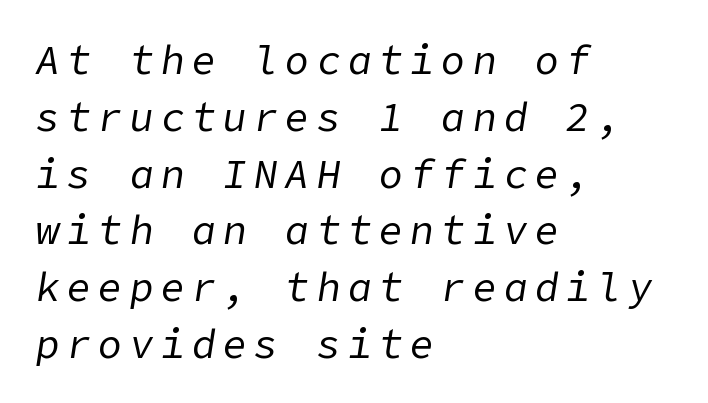
The face used here has a pronounced slope to its letters. Leading matches the norm, producing a regular column. No extra ink here — the face is not bold. The passage is arranged the way most books set body copy — flush left. Beneath every word, the page is bare.
